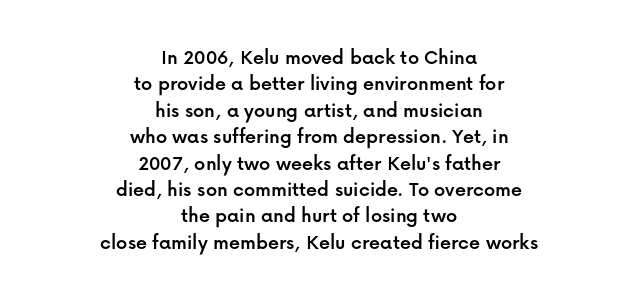
Q: Is the text italic (slanted)? A: No, it is upright.
Q: Is the text underlined? A: No.
Q: How is the paragraph aligned? A: Centered.
Q: Is the spacing between letters normal or unusually wide? A: Normal.
